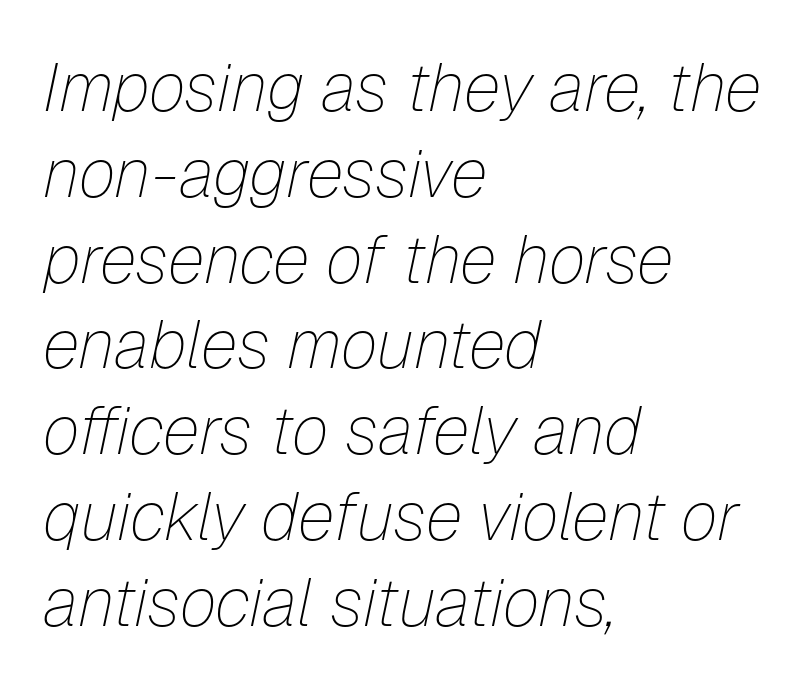
Proportional: the letters do not fall into vertical columns. Tracking value appears to be zero — textbook default spacing. The letterforms sit at book weight or below. The glyphs look as if they've been sheared to an angle.
